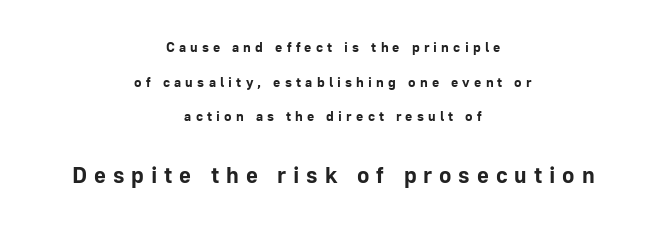
The image shows 23 px bold type, upright; set centered, loose line spacing (2.47x), unusually wide letter spacing (+0.3 em), not underlined; the second (bottom) block is 1.64x larger.
